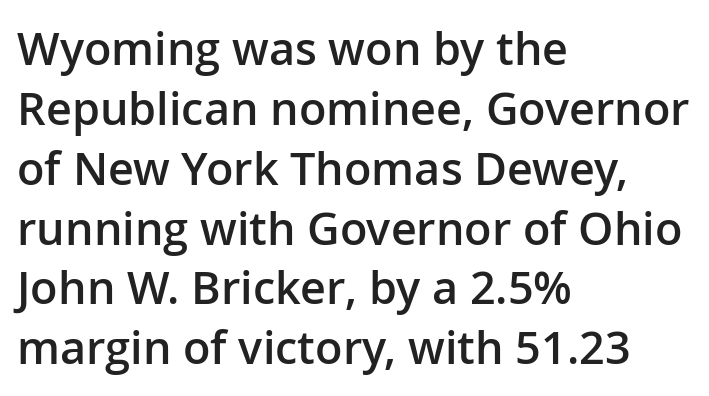
{"serif": "no", "italic": "no", "bold": "semi", "weight": "semibold", "width": "normal", "stroke_contrast": "low", "x_height": "medium", "monospaced": "no", "underline": "no", "align": "left", "line_spacing": "normal", "line_spacing_ratio": 1.33, "letter_spacing": "normal", "letter_spacing_em": 0.0, "glyph_px": 45}
